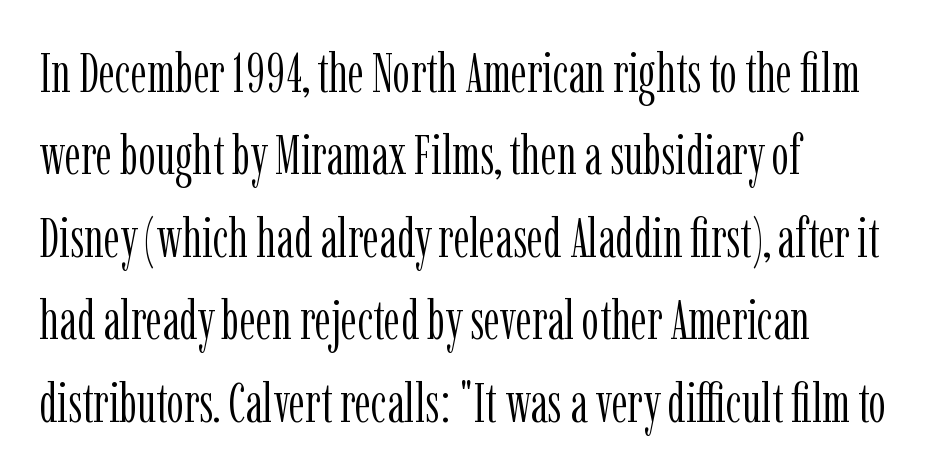
Q: Is the text bold? A: No.
Q: Is the text italic (slanted)? A: No, it is upright.
Q: Is the typeface a serif or a sans-serif typeface? A: Serif.
Q: Is the text underlined? A: No.
Q: How is the paragraph aligned? A: Left-aligned.
Q: Is the spacing between letters normal or unusually wide? A: Normal.
Q: Is the spacing between lines tight, normal or loose? A: Normal.
Q: Width (condensed, normal, or wide)? A: Condensed.
Q: Stroke contrast? A: Low.
Q: x-height? A: Medium.
Q: Monospaced? A: No.
